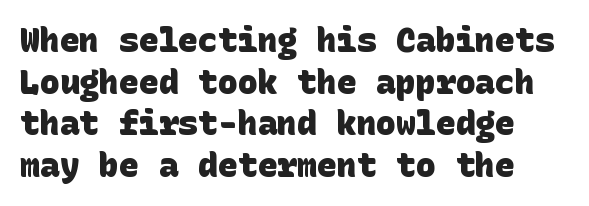
Q: Is the text bold? A: Yes.
Q: Is the typeface a serif or a sans-serif typeface? A: Sans-serif.
Q: Is the text underlined? A: No.
Q: Is the spacing between letters normal or unusually wide? A: Normal.
Q: Is the spacing between lines tight, normal or loose? A: Normal.
Q: Width (condensed, normal, or wide)? A: Normal.
Q: Stroke contrast? A: Low.
Q: x-height? A: Large.
